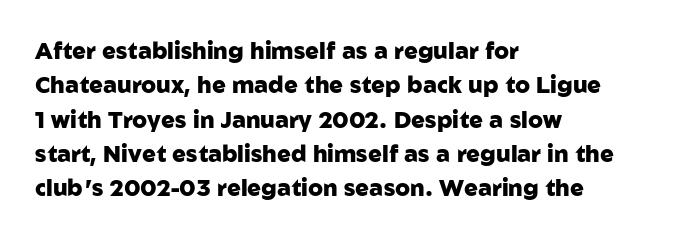
Q: Is the text bold? A: Yes.
Q: Is the text italic (slanted)? A: No, it is upright.
Q: Is the text underlined? A: No.
Q: How is the paragraph aligned? A: Left-aligned.
Q: Is the spacing between letters normal or unusually wide? A: Normal.
Q: Is the spacing between lines tight, normal or loose? A: Normal.
